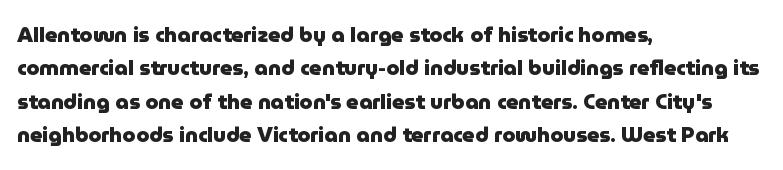
The lines sit at an ordinary, default distance from one another. Bare-footed words on every line. The rendering uses a bold face; every stroke is thick and dark. Posture: upright roman.
